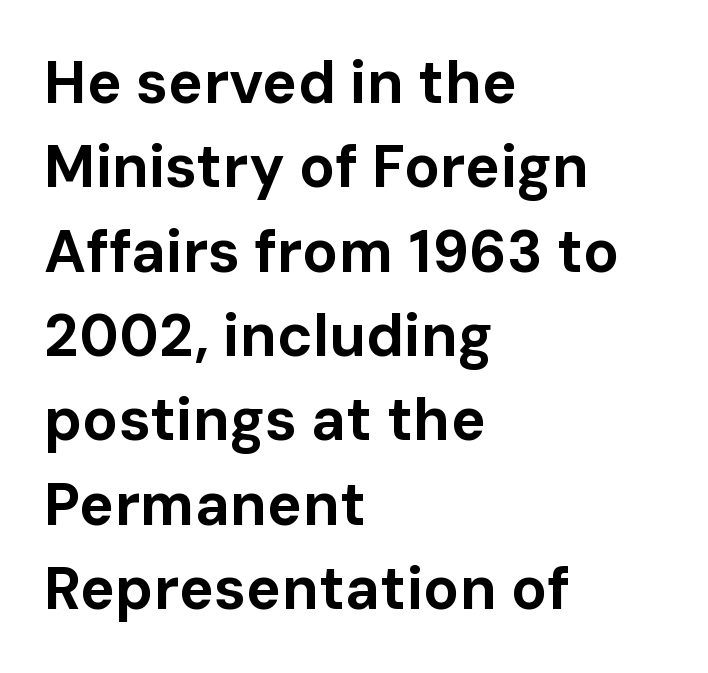
Q: Is the text bold? A: Yes.
Q: Is the text italic (slanted)? A: No, it is upright.
Q: Is the typeface a serif or a sans-serif typeface? A: Sans-serif.
Q: Is the text underlined? A: No.
Q: How is the paragraph aligned? A: Left-aligned.
Q: Is the spacing between letters normal or unusually wide? A: Normal.
Q: Is the spacing between lines tight, normal or loose? A: Normal.
Q: Width (condensed, normal, or wide)? A: Normal.
Q: Stroke contrast? A: Low.
Q: x-height? A: Medium.
Q: Monospaced? A: No.
